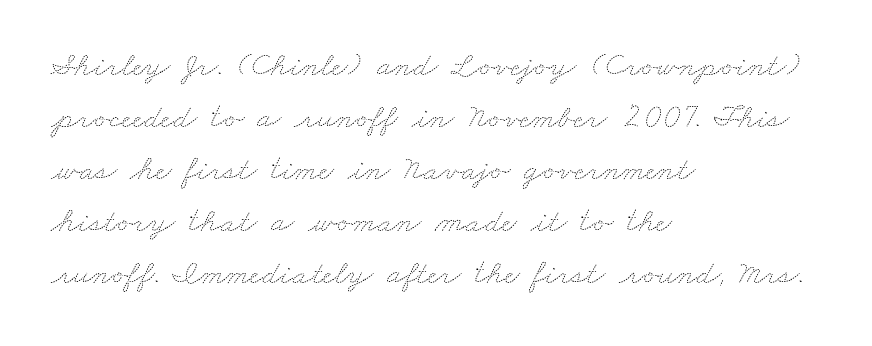
No chunkiness to these letters — they're not bold. The rendering anchors every line to the left-hand side. Tracking value appears to be zero — textbook default spacing. Think of a printed novel: that variable character pitch is what you see here. The designer left line spacing at the default. Letters rest on an invisible, unmarked baseline.
